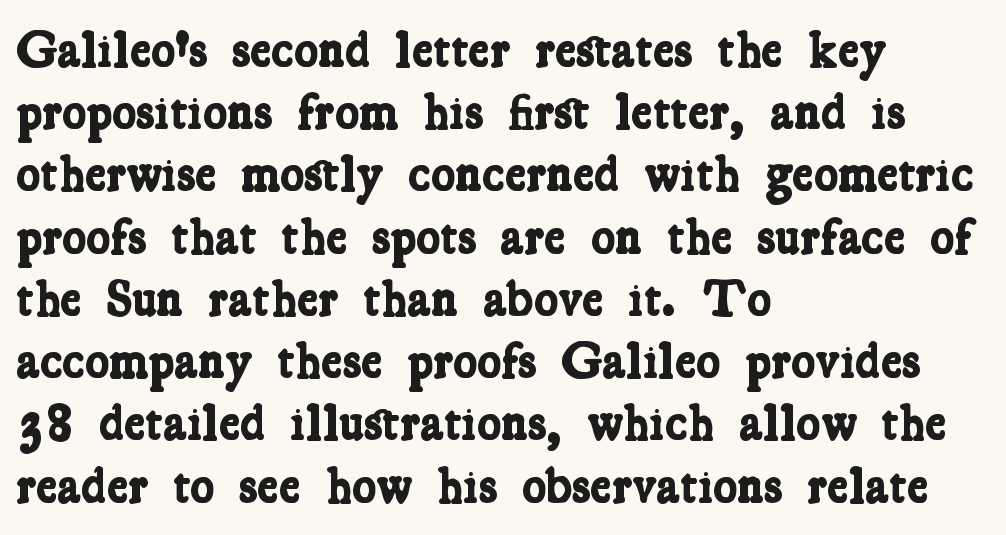
The image shows 51 px bold, condensed serif type; set left-aligned, line spacing 1.22x, normal letter spacing, not underlined; low stroke contrast and a medium x-height.
